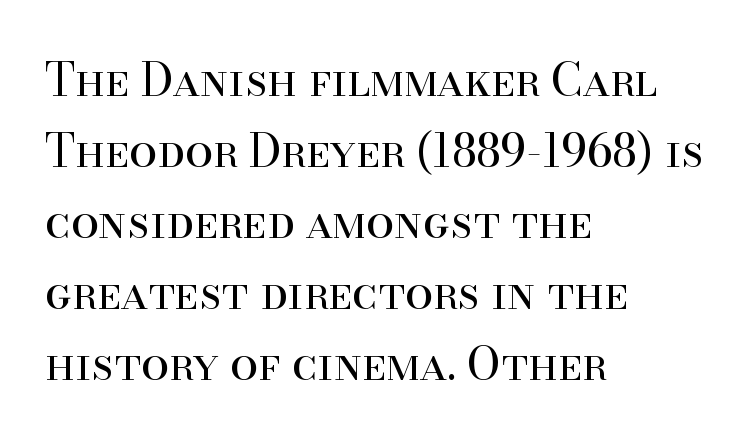
{"serif": "yes", "italic": "no", "bold": "no", "weight": "regular", "width": "normal", "stroke_contrast": "high", "x_height": "small", "monospaced": "no", "underline": "no", "align": "left", "line_spacing": "normal", "line_spacing_ratio": 1.58, "letter_spacing": "normal", "letter_spacing_em": 0.0, "glyph_px": 45}
